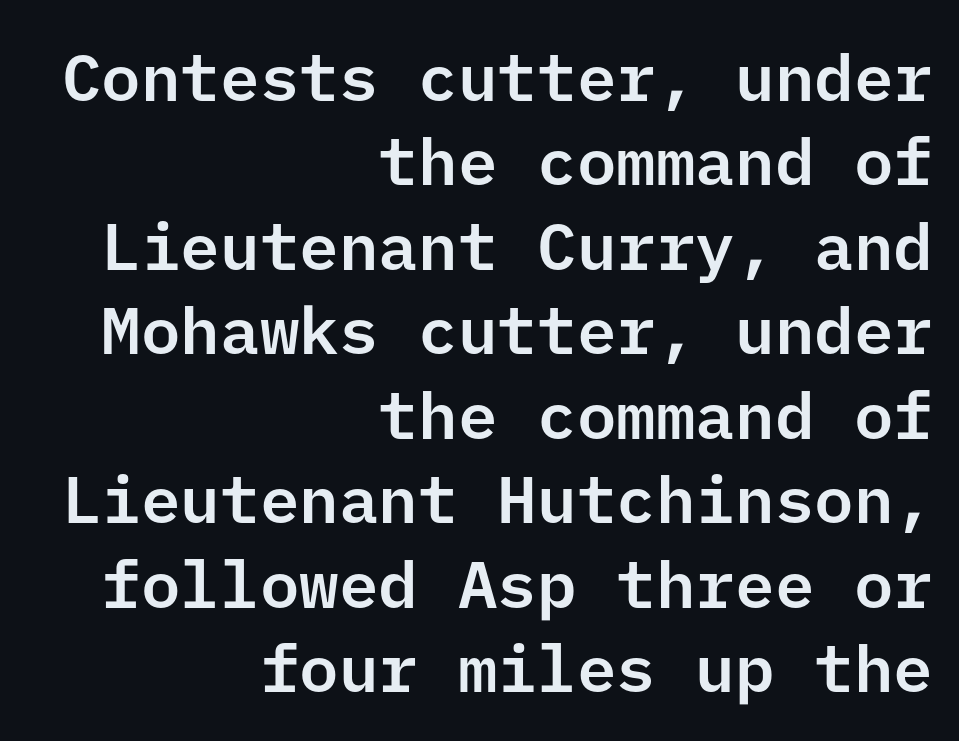
The image shows 66 px sans-serif type, upright; set right-aligned, normal line spacing (1.28x), normal letter spacing, not underlined; low stroke contrast and a medium x-height.
